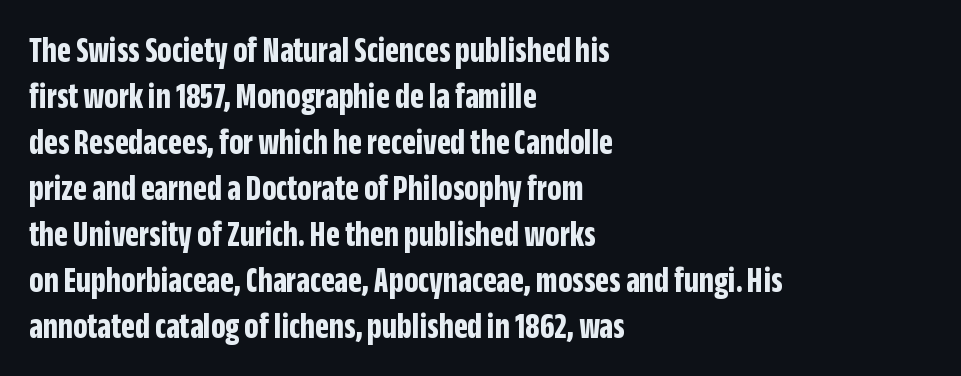
Q: Is the text bold? A: Yes.
Q: Is the text italic (slanted)? A: No, it is upright.
Q: Is the typeface a serif or a sans-serif typeface? A: Sans-serif.
Q: Is the text underlined? A: No.
Q: How is the paragraph aligned? A: Left-aligned.
Q: Is the spacing between letters normal or unusually wide? A: Normal.
Q: Is the spacing between lines tight, normal or loose? A: Normal.
Q: Width (condensed, normal, or wide)? A: Condensed.
Q: Stroke contrast? A: Low.
Q: x-height? A: Large.
Q: Monospaced? A: No.
